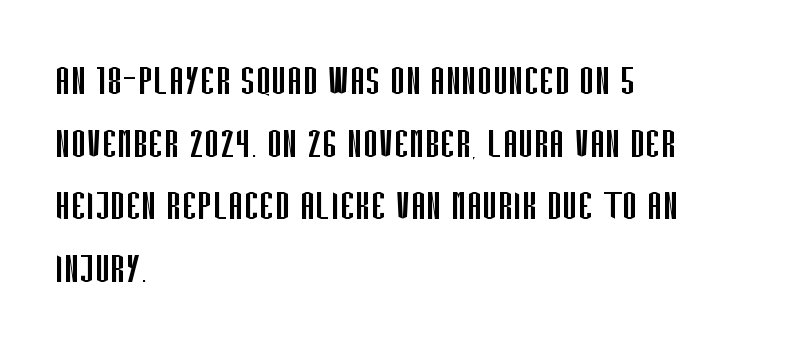
Q: Is the text bold? A: No.
Q: Is the text italic (slanted)? A: No, it is upright.
Q: Is the typeface a serif or a sans-serif typeface? A: Sans-serif.
Q: Is the text underlined? A: No.
Q: How is the paragraph aligned? A: Left-aligned.
Q: Is the spacing between letters normal or unusually wide? A: Normal.
Q: Is the spacing between lines tight, normal or loose? A: Normal.
Q: Width (condensed, normal, or wide)? A: Condensed.
Q: Stroke contrast? A: Low.
Q: x-height? A: Large.
Q: Monospaced? A: No.
